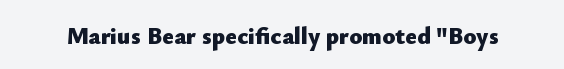
{"italic": "no", "bold": "yes", "underline": "no", "letter_spacing": "normal", "letter_spacing_em": 0.0, "glyph_px": 24}
